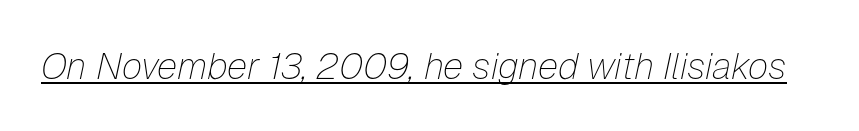
Q: Is the text bold? A: No.
Q: Is the text italic (slanted)? A: Yes, it leans right by about 12 degrees.
Q: Is the text underlined? A: Yes.
Q: Is the spacing between letters normal or unusually wide? A: Normal.
Q: Width (condensed, normal, or wide)? A: Normal.
Q: Stroke contrast? A: Low.
Q: x-height? A: Medium.
Q: Monospaced? A: No.
